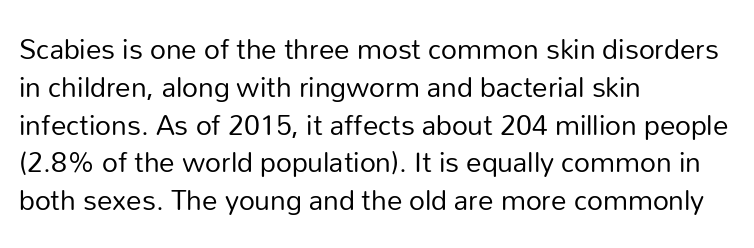
{"serif": "no", "italic": "no", "bold": "no", "weight": "regular", "width": "normal", "stroke_contrast": "low", "x_height": "medium", "monospaced": "no", "underline": "no", "align": "left", "line_spacing_ratio": 1.22, "letter_spacing": "normal", "letter_spacing_em": 0.0, "glyph_px": 31}
